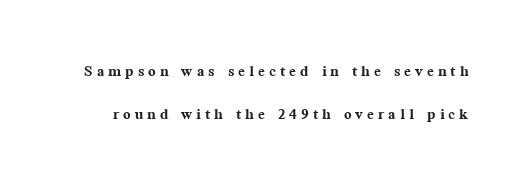
Q: Is the text bold? A: Yes.
Q: Is the text italic (slanted)? A: No, it is upright.
Q: Is the text underlined? A: No.
Q: Is the spacing between letters normal or unusually wide? A: Unusually wide.
Q: Is the spacing between lines tight, normal or loose? A: Loose.
